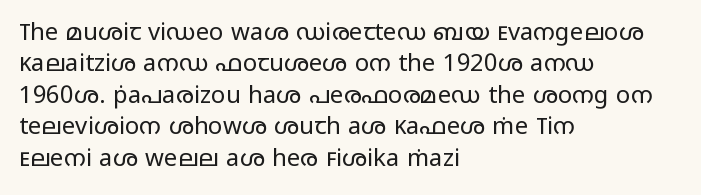
Q: Is the text bold? A: No.
Q: Is the text italic (slanted)? A: No, it is upright.
Q: Is the text underlined? A: No.
Q: How is the paragraph aligned? A: Left-aligned.
Q: Is the spacing between letters normal or unusually wide? A: Normal.
Q: Is the spacing between lines tight, normal or loose? A: Normal.
